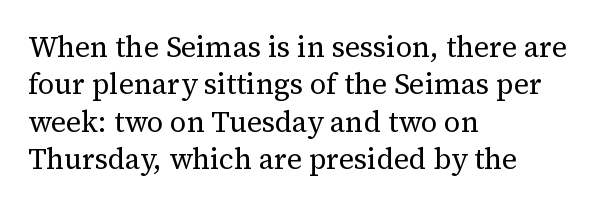
The image shows 29 px regular-weight serif type, upright; set left-aligned, normal line spacing (1.29x), normal letter spacing, not underlined; medium stroke contrast and a medium x-height.
